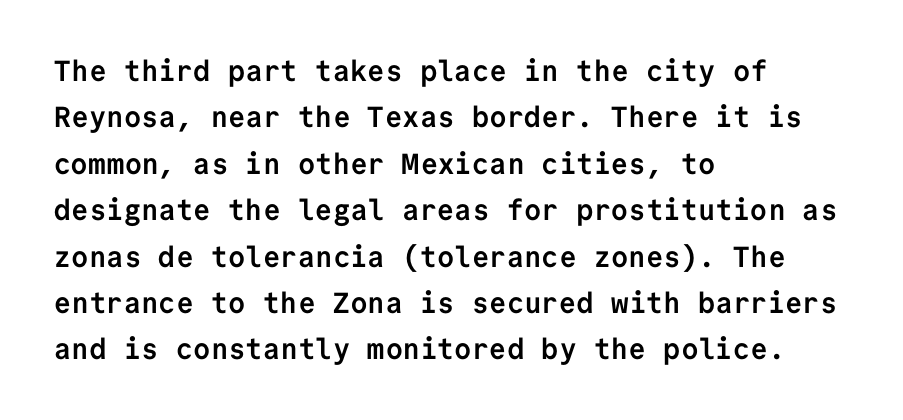
Q: Is the text bold? A: Yes.
Q: Is the text italic (slanted)? A: No, it is upright.
Q: Is the typeface a serif or a sans-serif typeface? A: Sans-serif.
Q: Is the text underlined? A: No.
Q: How is the paragraph aligned? A: Left-aligned.
Q: Is the spacing between letters normal or unusually wide? A: Normal.
Q: Is the spacing between lines tight, normal or loose? A: Normal.
Q: Width (condensed, normal, or wide)? A: Normal.
Q: Stroke contrast? A: Low.
Q: x-height? A: Medium.
Q: Monospaced? A: Yes.
